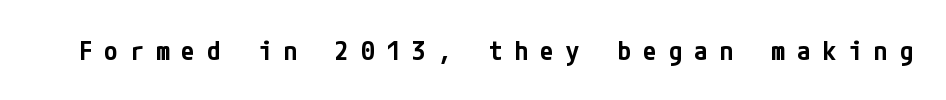
Q: Is the text bold? A: Semi-bold.
Q: Is the text italic (slanted)? A: No, it is upright.
Q: Is the text underlined? A: No.
Q: Is the spacing between letters normal or unusually wide? A: Unusually wide.
